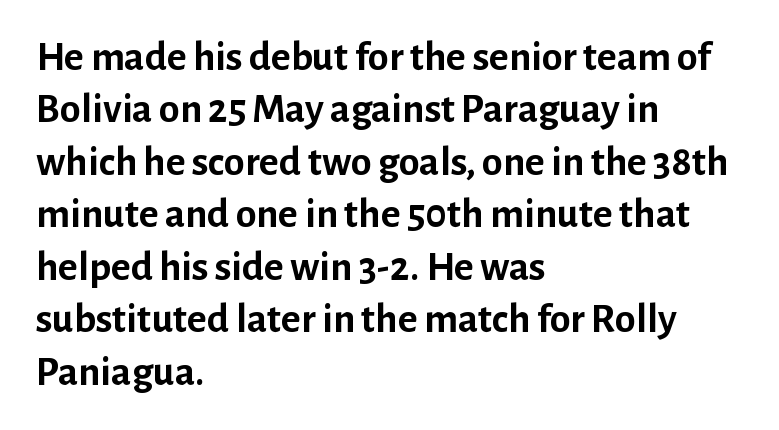
{"serif": "no", "italic": "no", "bold": "yes", "weight": "semibold", "width": "normal", "stroke_contrast": "low", "x_height": "medium", "monospaced": "no", "underline": "no", "align": "left", "line_spacing": "normal", "line_spacing_ratio": 1.25, "letter_spacing": "normal", "letter_spacing_em": 0.0, "glyph_px": 42}
